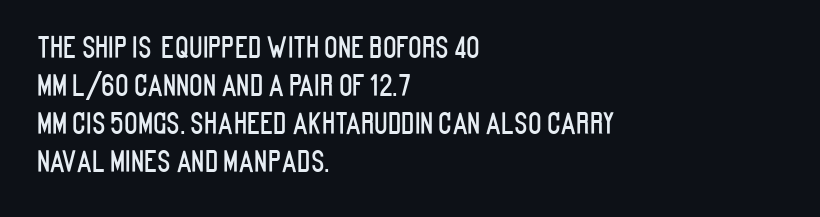
Q: Is the text italic (slanted)? A: No, it is upright.
Q: Is the typeface a serif or a sans-serif typeface? A: Sans-serif.
Q: Is the text underlined? A: No.
Q: How is the paragraph aligned? A: Left-aligned.
Q: Is the spacing between letters normal or unusually wide? A: Normal.
Q: Is the spacing between lines tight, normal or loose? A: Normal.
Q: Width (condensed, normal, or wide)? A: Condensed.
Q: Stroke contrast? A: Low.
Q: x-height? A: Large.
Q: Monospaced? A: No.
